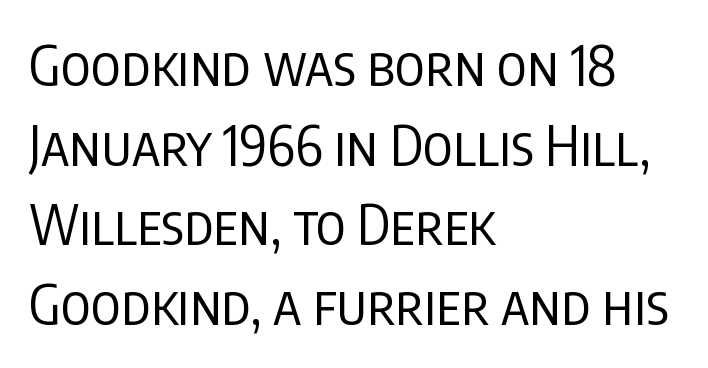
Are there feet on the stems? There aren't — it's a sans. Only glyphs here, with clear space below each row. The letters look calm and open, with moderate or lighter stems. What's the leading like? Ordinary, nothing unusual.
